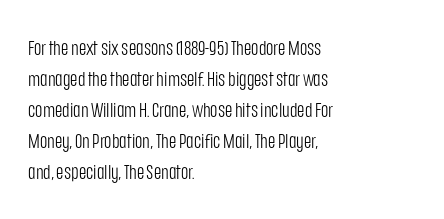
{"italic": "no", "bold": "no", "underline": "no", "align": "left", "line_spacing": "normal", "line_spacing_ratio": 1.55, "letter_spacing": "normal", "letter_spacing_em": 0.0, "glyph_px": 20}
